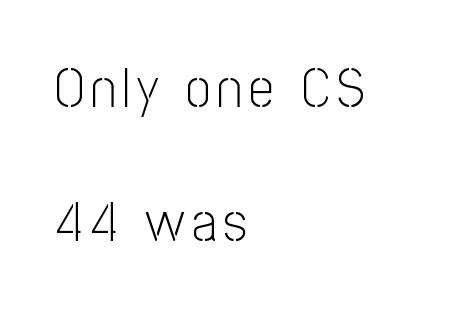
The image shows 55 px light, condensed sans-serif type, upright; set left-aligned, loose line spacing (2.44x), not underlined; low stroke contrast and a medium x-height.
